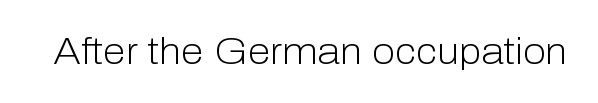
The image shows 37 px light sans-serif type, upright; set normal letter spacing, not underlined; low stroke contrast and a medium x-height.
